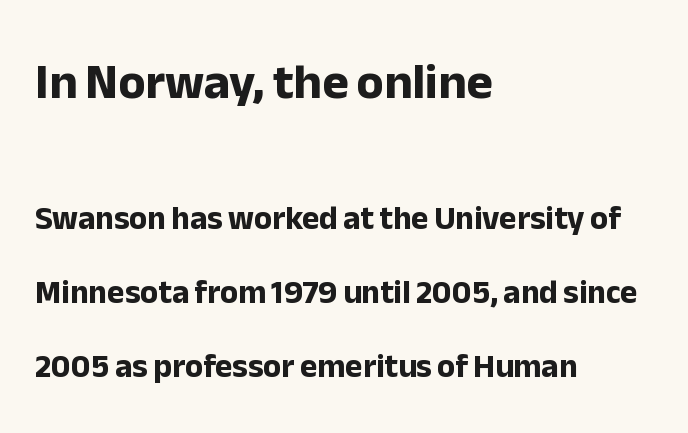
Style check: upright. Honestly, there is no underline to notice here at all. Look at the stroke-to-counter ratio: heavy, a bold. The line-height multiplier appears high, well above default.
